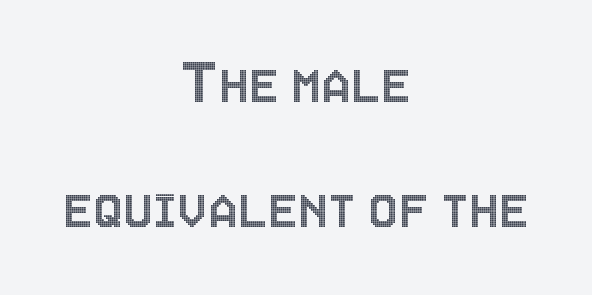
Is the block centered? Yes — each line is placed symmetrically about the middle. Characters follow at the spacing the type designer built in. The letters advance in unequal steps, a hallmark of proportional type. No italicization has been applied; the sample stays upright. Decoration check: the copy has no underline.
